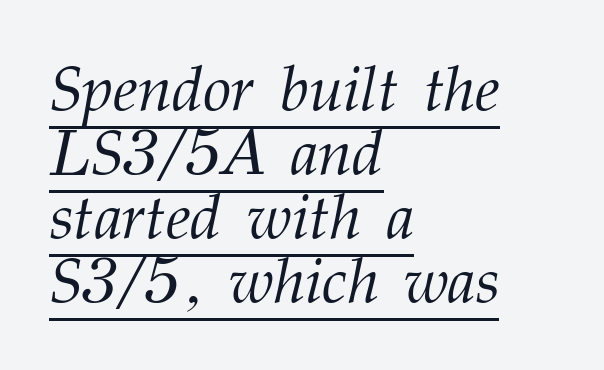
Default kerning and tracking; the words read as compact shapes. The weight tops out at a normal text grade. Characters are canted at an angle relative to the baseline's perpendicular. The passage shown is typed in a proportional face where columns would drift.
